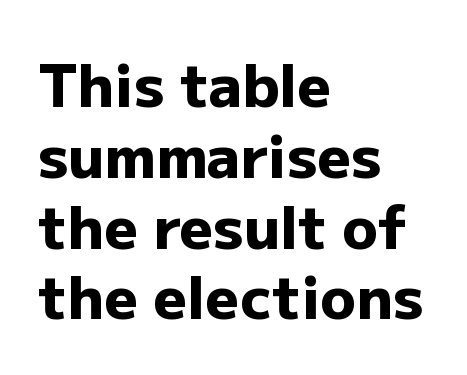
{"serif": "no", "italic": "no", "bold": "yes", "weight": "heavy", "width": "normal", "stroke_contrast": "low", "x_height": "medium", "monospaced": "no", "underline": "no", "align": "left", "line_spacing_ratio": 1.2, "letter_spacing": "normal", "letter_spacing_em": 0.0, "glyph_px": 59}
